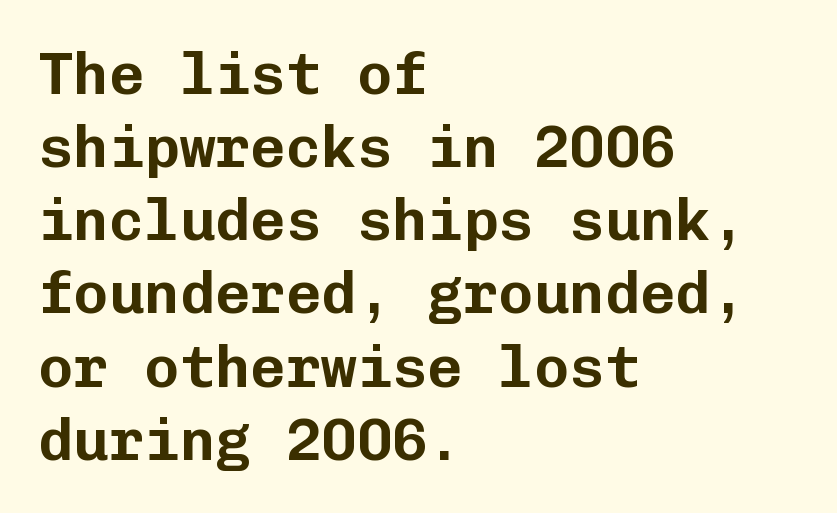
No feet cap the strokes, marking this as sans-serif type. Every character sits straight up, as roman type does. Underline: absent. Fixed-width glyphs throughout — classic coding-font behaviour.
